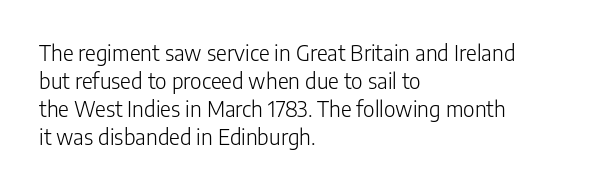
{"italic": "no", "bold": "no", "underline": "no", "align": "left", "line_spacing": "normal", "line_spacing_ratio": 1.33, "letter_spacing": "normal", "letter_spacing_em": 0.0, "glyph_px": 21}
